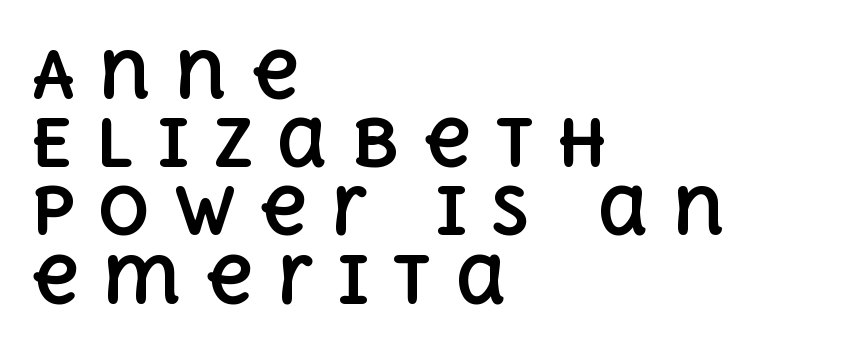
Q: Is the text bold? A: Yes.
Q: Is the text italic (slanted)? A: No, it is upright.
Q: Is the text underlined? A: No.
Q: How is the paragraph aligned? A: Left-aligned.
Q: Is the spacing between letters normal or unusually wide? A: Unusually wide.
Q: Is the spacing between lines tight, normal or loose? A: Tight.
Q: Width (condensed, normal, or wide)? A: Normal.
Q: x-height? A: Large.
Q: Monospaced? A: No.
